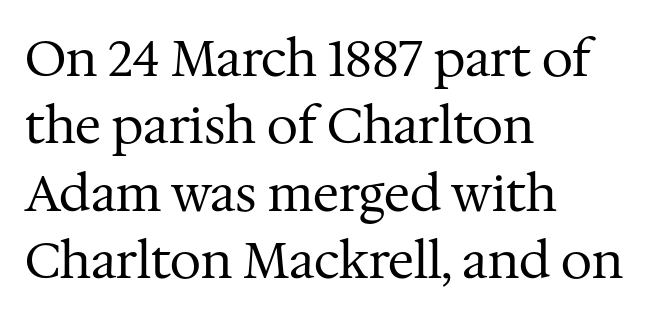
{"serif": "yes", "italic": "no", "bold": "no", "weight": "regular", "width": "normal", "stroke_contrast": "medium", "x_height": "medium", "monospaced": "no", "underline": "no", "align": "left", "line_spacing": "normal", "line_spacing_ratio": 1.35, "letter_spacing": "normal", "letter_spacing_em": 0.0, "glyph_px": 50}
